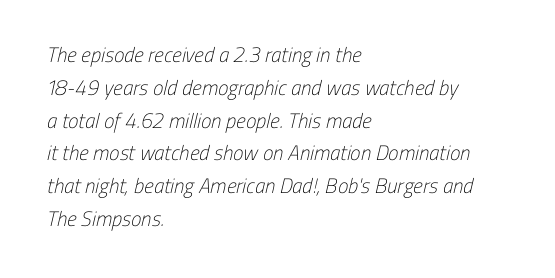
Quick note: underline off. Spacing between characters is what you'd get straight out of the box. Casual observation: everything's shoved over to the left. What's the leading like? Ordinary, nothing unusual. Stroke mass is kept to a normal reading level or below.
